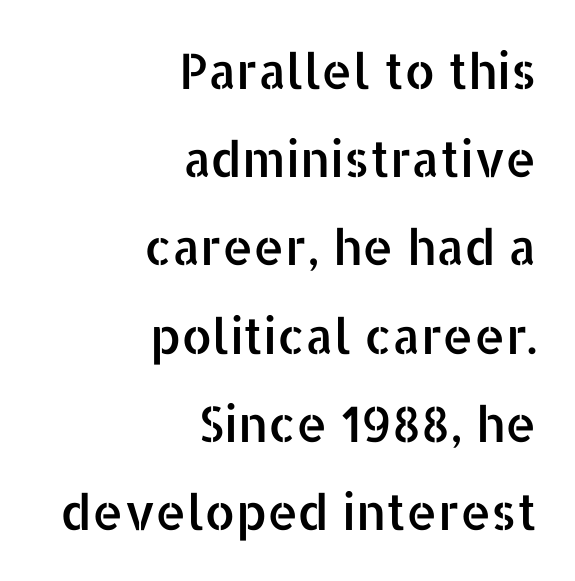
The space beneath each line is pristine and unruled. Look at the tracking — it's just the regular setting, nothing added. Line ends are locked; line starts wander. Are there feet on the stems? There aren't — it's a sans. A typesetter would mark this as roman, not italic. Character widths vary here, with narrow letters taking less room than wide ones.
